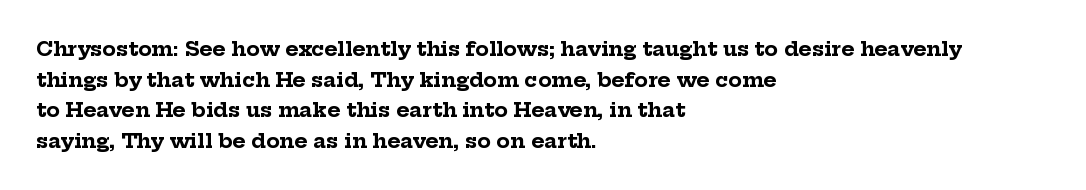
Q: Is the text bold? A: Yes.
Q: Is the text italic (slanted)? A: No, it is upright.
Q: Is the text underlined? A: No.
Q: How is the paragraph aligned? A: Left-aligned.
Q: Is the spacing between letters normal or unusually wide? A: Normal.
Q: Is the spacing between lines tight, normal or loose? A: Normal.
